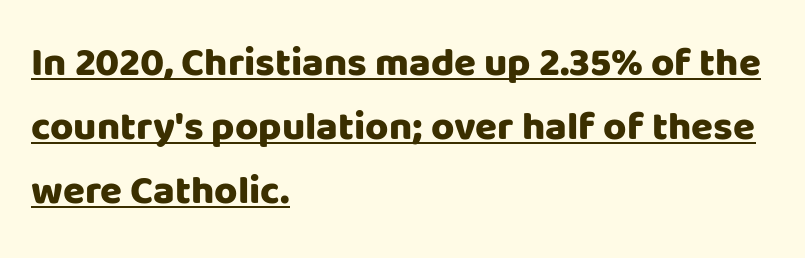
Q: Is the text bold? A: Yes.
Q: Is the text italic (slanted)? A: No, it is upright.
Q: Is the typeface a serif or a sans-serif typeface? A: Sans-serif.
Q: Is the text underlined? A: Yes.
Q: How is the paragraph aligned? A: Left-aligned.
Q: Is the spacing between letters normal or unusually wide? A: Normal.
Q: Is the spacing between lines tight, normal or loose? A: Normal.
Q: Width (condensed, normal, or wide)? A: Normal.
Q: Stroke contrast? A: Low.
Q: x-height? A: Large.
Q: Monospaced? A: No.
